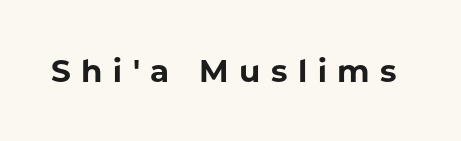
Q: Is the text bold? A: Yes.
Q: Is the text italic (slanted)? A: No, it is upright.
Q: Is the typeface a serif or a sans-serif typeface? A: Sans-serif.
Q: Is the text underlined? A: No.
Q: Is the spacing between letters normal or unusually wide? A: Unusually wide.
Q: Width (condensed, normal, or wide)? A: Normal.
Q: Stroke contrast? A: Low.
Q: x-height? A: Medium.
Q: Monospaced? A: No.
